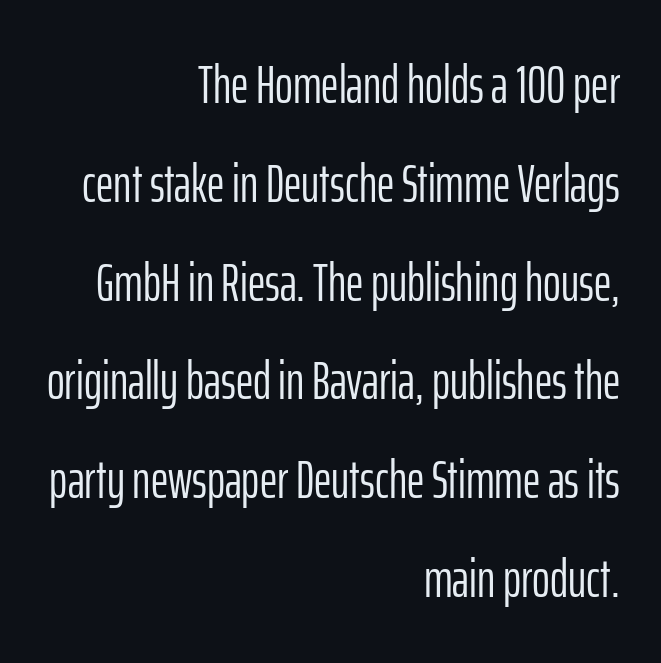
Q: Is the text bold? A: No.
Q: Is the text italic (slanted)? A: No, it is upright.
Q: Is the typeface a serif or a sans-serif typeface? A: Sans-serif.
Q: Is the text underlined? A: No.
Q: How is the paragraph aligned? A: Right-aligned.
Q: Is the spacing between letters normal or unusually wide? A: Normal.
Q: Width (condensed, normal, or wide)? A: Condensed.
Q: Stroke contrast? A: Low.
Q: x-height? A: Medium.
Q: Monospaced? A: No.
